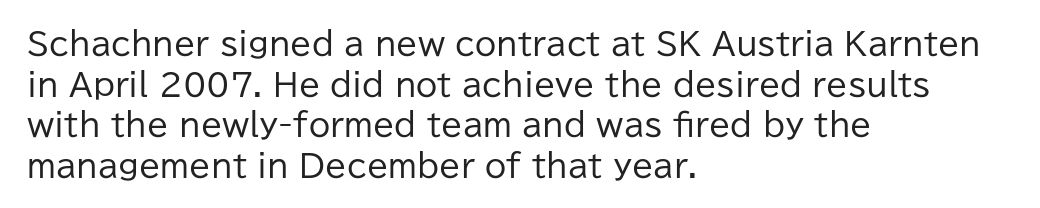
Q: Is the text bold? A: No.
Q: Is the text italic (slanted)? A: No, it is upright.
Q: Is the typeface a serif or a sans-serif typeface? A: Sans-serif.
Q: Is the text underlined? A: No.
Q: How is the paragraph aligned? A: Left-aligned.
Q: Is the spacing between letters normal or unusually wide? A: Normal.
Q: Is the spacing between lines tight, normal or loose? A: Normal.
Q: Width (condensed, normal, or wide)? A: Normal.
Q: Stroke contrast? A: Low.
Q: x-height? A: Medium.
Q: Monospaced? A: No.
